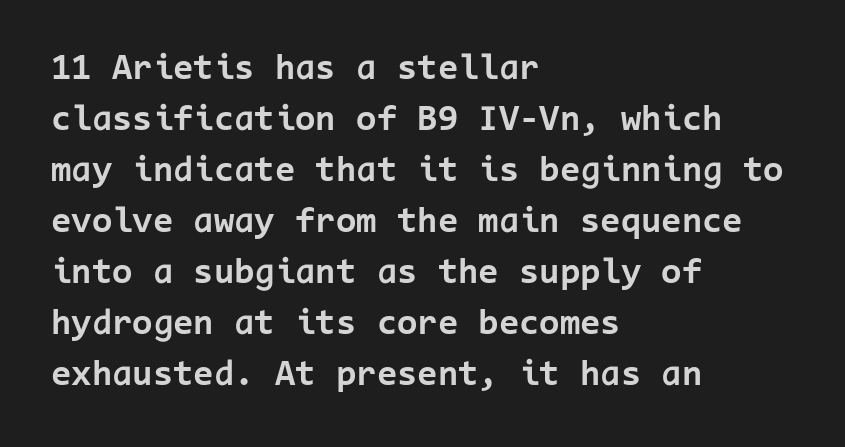
The image shows 37 px bold sans-serif type, upright, monospaced; set left-aligned, normal line spacing (1.38x), normal letter spacing, not underlined; low stroke contrast and a medium x-height.
